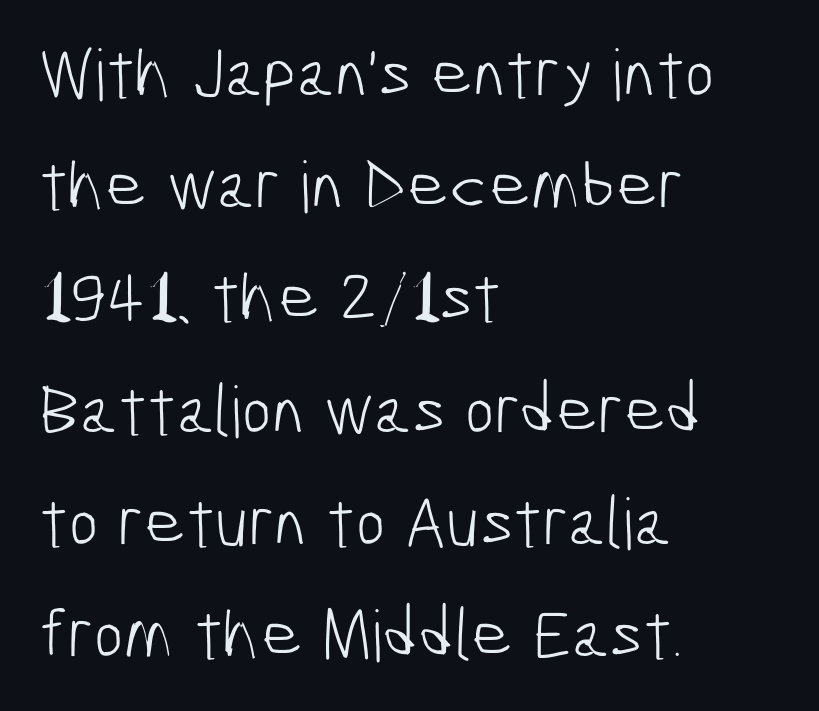
The image shows 71 px light, condensed sans-serif type; set left-aligned, normal line spacing (1.58x), normal letter spacing, not underlined; low stroke contrast and a medium x-height.
